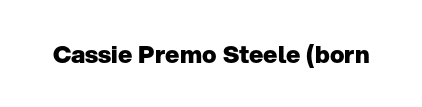
{"italic": "no", "bold": "yes", "underline": "no", "letter_spacing": "normal", "letter_spacing_em": 0.0, "glyph_px": 24}
